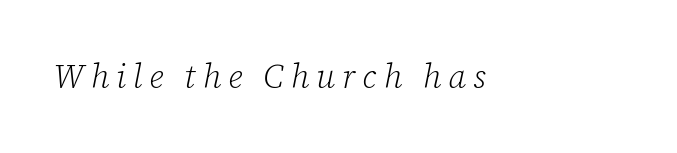
Q: Is the text bold? A: No.
Q: Is the text italic (slanted)? A: Yes, it leans right by about 12 degrees.
Q: Is the typeface a serif or a sans-serif typeface? A: Serif.
Q: Is the text underlined? A: No.
Q: Is the spacing between letters normal or unusually wide? A: Unusually wide.
Q: Width (condensed, normal, or wide)? A: Normal.
Q: Stroke contrast? A: Low.
Q: x-height? A: Medium.
Q: Monospaced? A: No.
